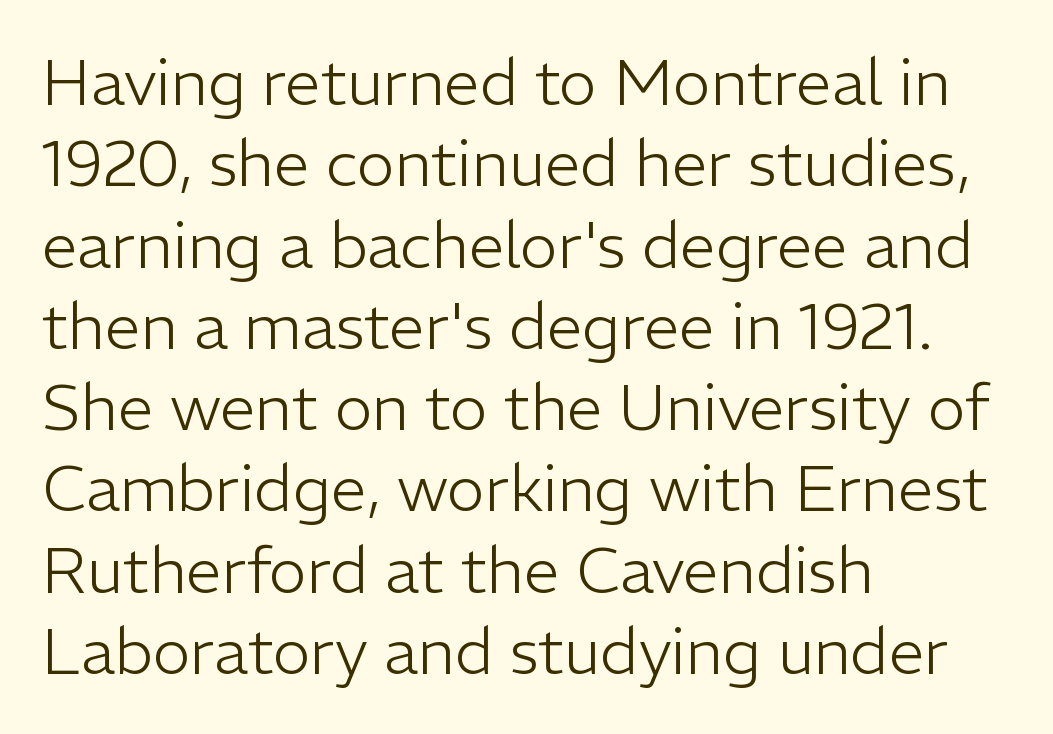
The image shows 64 px light sans-serif type, upright; set left-aligned, normal line spacing (1.27x), normal letter spacing, not underlined; low stroke contrast and a medium x-height.
